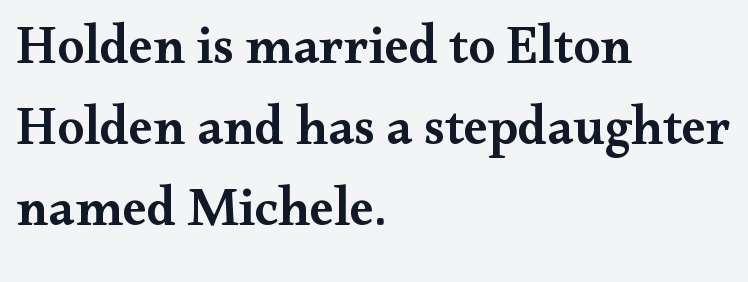
The image shows 54 px semibold, wide serif type, upright; set left-aligned, normal line spacing (1.5x), normal letter spacing, not underlined; medium stroke contrast and a small x-height.
